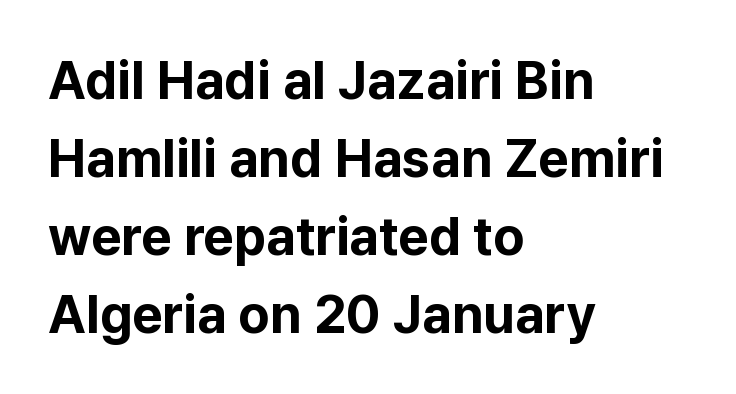
The space beneath each line is pristine and unruled. This block has exactly the height ordinary leading produces. These lines were composed using upright roman letters. You could not count columns in this text — the font is proportionally spaced. The rendering anchors every line to the left-hand side.
